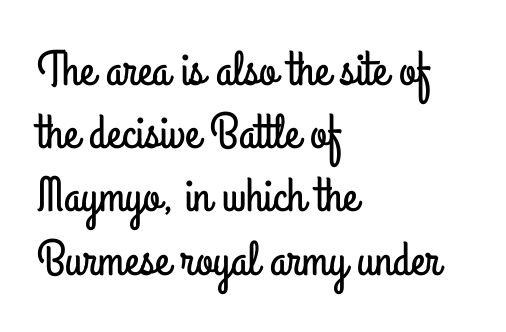
The image shows 49 px condensed sans-serif type, upright; set left-aligned, normal line spacing (1.29x), normal letter spacing, not underlined; low stroke contrast and a small x-height.
